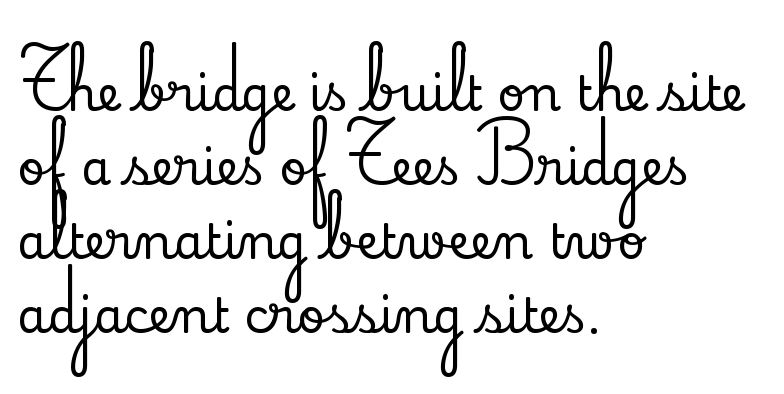
The leading is moderate, giving the passage an even texture. A roman cut, with each character standing at attention. A typesetter would label this face a serif. Descender tails drop into unmarked territory.
